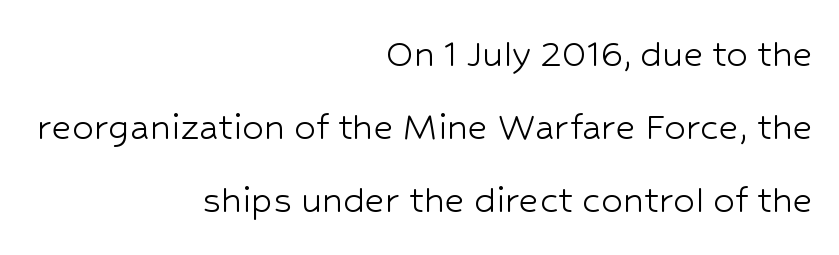
Q: Is the text bold? A: No.
Q: Is the text italic (slanted)? A: No, it is upright.
Q: Is the typeface a serif or a sans-serif typeface? A: Sans-serif.
Q: Is the text underlined? A: No.
Q: How is the paragraph aligned? A: Right-aligned.
Q: Is the spacing between letters normal or unusually wide? A: Normal.
Q: Is the spacing between lines tight, normal or loose? A: Normal.
Q: Width (condensed, normal, or wide)? A: Normal.
Q: Stroke contrast? A: Low.
Q: x-height? A: Medium.
Q: Monospaced? A: No.
